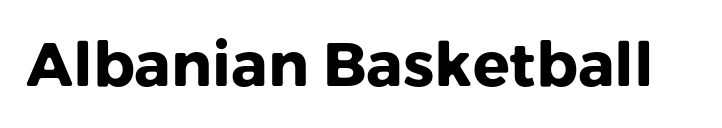
{"serif": "no", "italic": "no", "bold": "yes", "weight": "heavy", "width": "normal", "stroke_contrast": "low", "x_height": "medium", "monospaced": "no", "underline": "no", "letter_spacing": "normal", "letter_spacing_em": 0.0, "glyph_px": 61}
